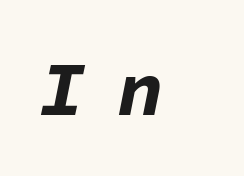
{"italic": "yes", "lean": "right", "slant_degrees": 11, "bold": "yes", "weight": "bold", "width": "normal", "stroke_contrast": "low", "x_height": "medium", "monospaced": "yes", "underline": "no", "letter_spacing": "wide", "letter_spacing_em": 0.43, "glyph_px": 76}
